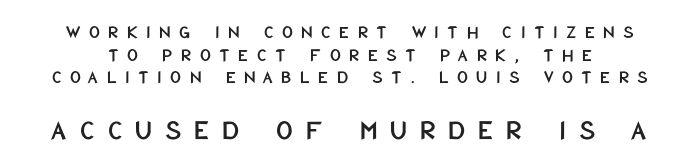
How are the letters spaced? Widely, with obvious added tracking. Character widths vary here, with narrow letters taking less room than wide ones. Any mark beneath the type? The region is blank. Caption: upper text group reduced, lower text group enlarged. Is this a sans? Yes — the strokes have no serifs.
